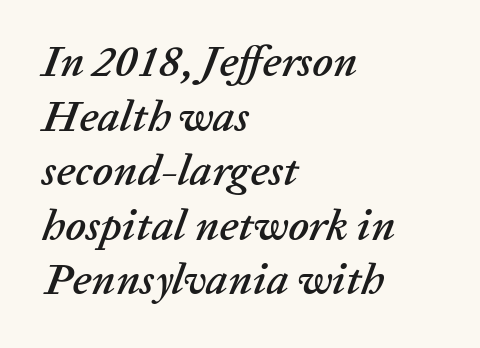
{"italic": "yes", "lean": "right", "slant_degrees": 20, "width": "normal", "stroke_contrast": "low", "x_height": "medium", "monospaced": "no", "underline": "no", "align": "left", "line_spacing_ratio": 1.24, "letter_spacing": "normal", "letter_spacing_em": 0.0, "glyph_px": 44}
